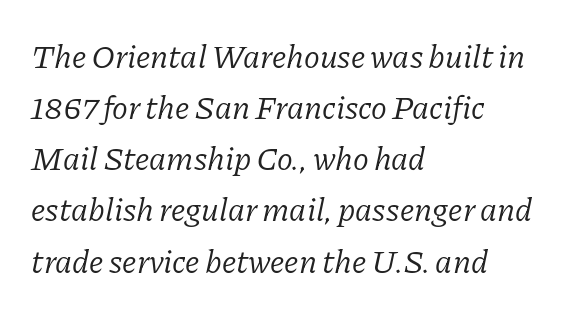
Weight class: somewhere from thin through regular. Letterform terminals end in serifs throughout the passage. Caption: multi-line text, flush left, ragged right. Notice how descenders clear the ascenders below comfortably — that's standard leading. Lines of text with bare space underneath. This is oblique type, the kind used for emphasis or titles.
